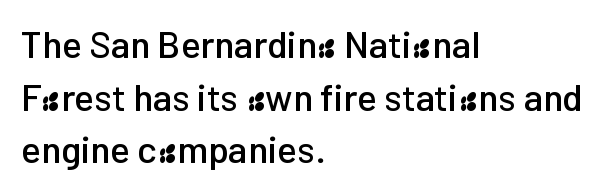
Anything drawn beneath the words? Only blank space. A sans-serif font was chosen for this passage. The type is set solid horizontally, with unmodified tracking. The rag falls on the right side of this text block. Varying glyph widths throughout — classic text-font behaviour.
